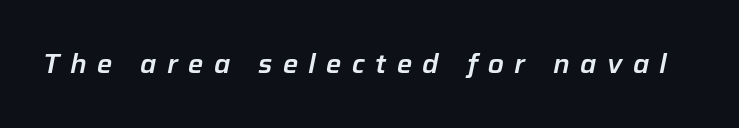
Look at the tracking — it's clearly loosened, letters drifting apart. Looking at the ascenders, they clearly lean. The area under the type is left untouched.
